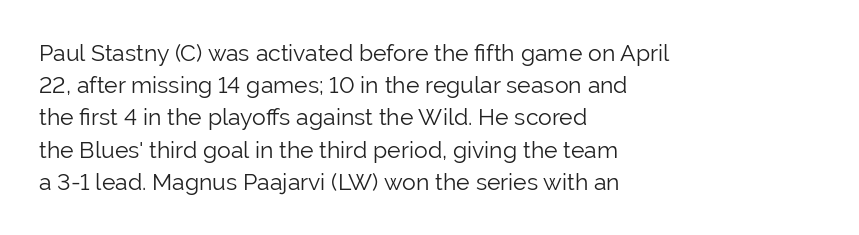
{"italic": "no", "bold": "no", "underline": "no", "align": "left", "line_spacing": "normal", "line_spacing_ratio": 1.4, "letter_spacing": "normal", "letter_spacing_em": 0.0, "glyph_px": 23}
